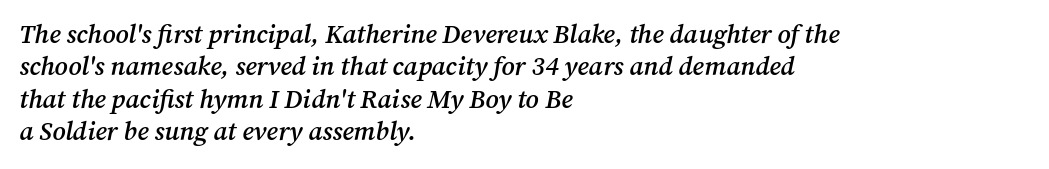
The ragged edge is on the right, which tells us the setting is flush left. Semibold letterforms, between regular and bold. The rendering uses a moderate line-height, typical for paragraphs. The face used here has a pronounced slope to its letters. The gaps between neighbouring characters are ordinary and unremarkable.
